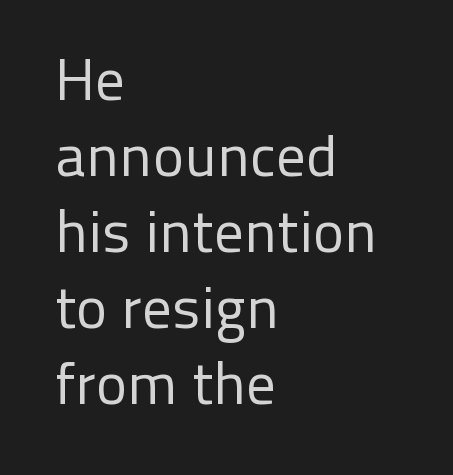
Characters remain perfectly vertical along every line. Default kerning and tracking; the words read as compact shapes. Character widths vary here, with narrow letters taking less room than wide ones. These lines stack with their left ends in a neat column. Regular leading. The weight would be labelled regular, book, light, or lighter still.
